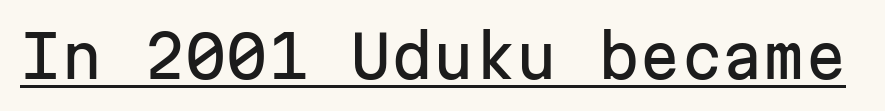
The image shows 59 px sans-serif type, upright, monospaced; set normal letter spacing, underlined; low stroke contrast and a medium x-height.
